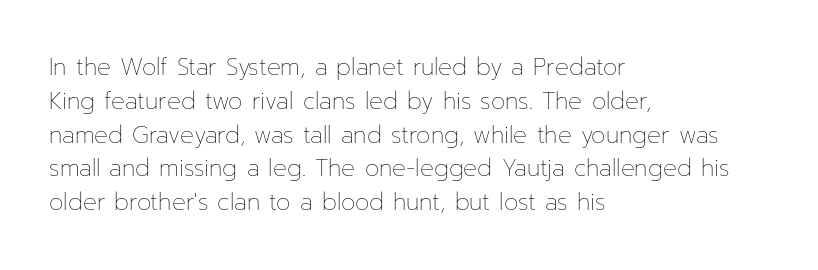
Just letters on the line, the space beneath them empty. Evenly set lines give the paragraph a standard silhouette. Heft: none added — not bold. Notice how the passage keeps a crisp vertical edge on the left only. No extra tracking has been applied to these lines. A roman cut, with each character standing at attention.
